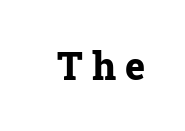
The image shows 38 px bold serif type, upright; set unusually wide letter spacing (+0.24 em), not underlined; low stroke contrast and a medium x-height.
